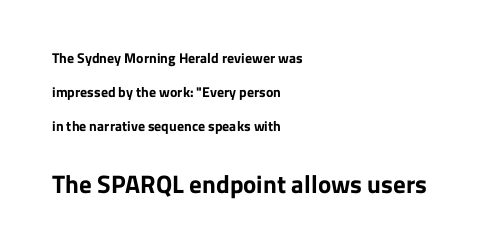
{"italic": "no", "bold": "yes", "underline": "no", "align": "left", "line_spacing": "loose", "line_spacing_ratio": 2.42, "letter_spacing": "normal", "letter_spacing_em": 0.0, "larger_block": "second", "size_ratio": 1.79, "glyph_px": 25}
